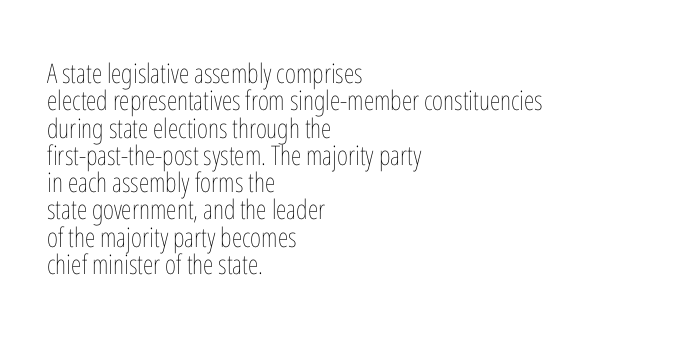
The image shows 27 px text type, upright; set left-aligned, tight line spacing (1.01x), normal letter spacing, not underlined.
